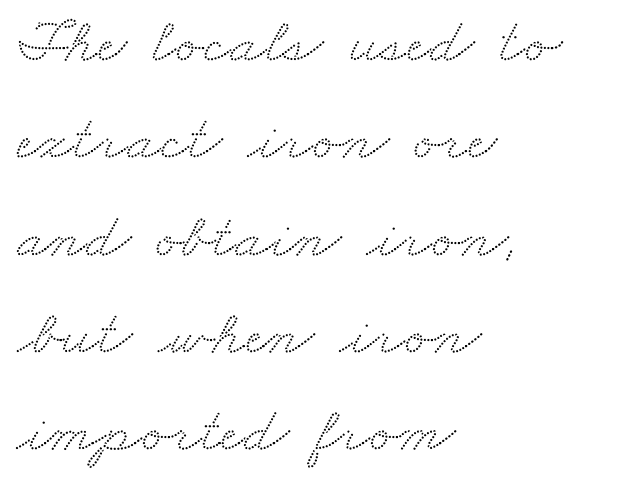
The image shows 64 px wide serif type; set left-aligned, normal line spacing (1.52x), normal letter spacing, not underlined; medium stroke contrast and a small x-height.
